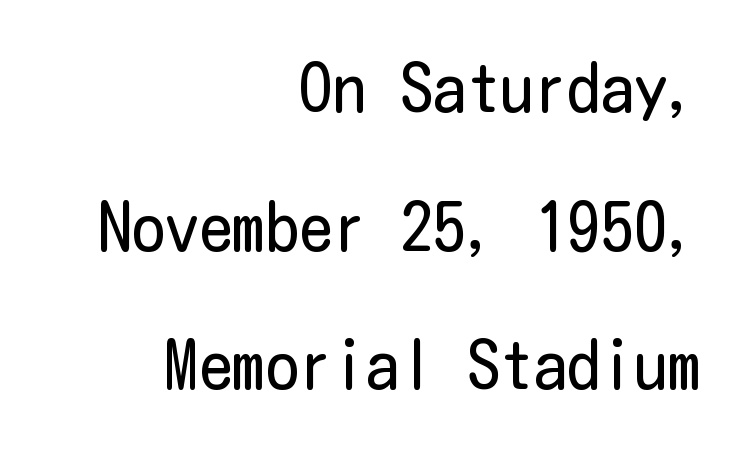
Q: Is the text bold? A: No.
Q: Is the text italic (slanted)? A: No, it is upright.
Q: Is the typeface a serif or a sans-serif typeface? A: Sans-serif.
Q: Is the text underlined? A: No.
Q: How is the paragraph aligned? A: Right-aligned.
Q: Is the spacing between letters normal or unusually wide? A: Normal.
Q: Is the spacing between lines tight, normal or loose? A: Loose.
Q: Width (condensed, normal, or wide)? A: Condensed.
Q: Stroke contrast? A: Low.
Q: x-height? A: Medium.
